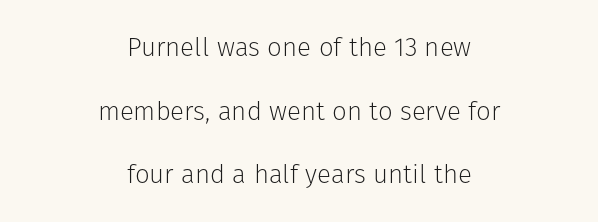
The image shows 26 px text type, upright; set centered, loose line spacing (2.45x), normal letter spacing, not underlined.
